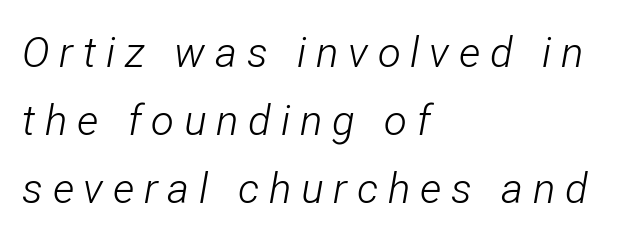
The image shows 42 px light, condensed type, italic (leaning right); set left-aligned, normal line spacing (1.62x), unusually wide letter spacing (+0.23 em), not underlined; low stroke contrast and a medium x-height.
